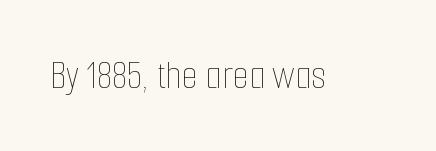
The image shows 42 px thin, condensed type, upright; set normal letter spacing, not underlined; low stroke contrast and a medium x-height.
